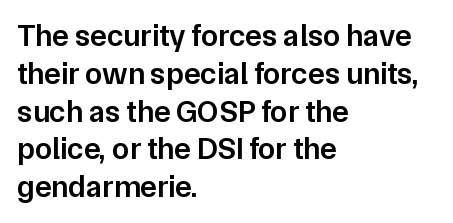
Rendered with straight, roman letterforms. This sample has the flowing, uneven cadence of proportional lettering. Note: no serifs on the glyphs. The rendering uses a semibold face; strokes are thickened but not to full bold. You could call the tracking neutral — neither tight nor loose.
